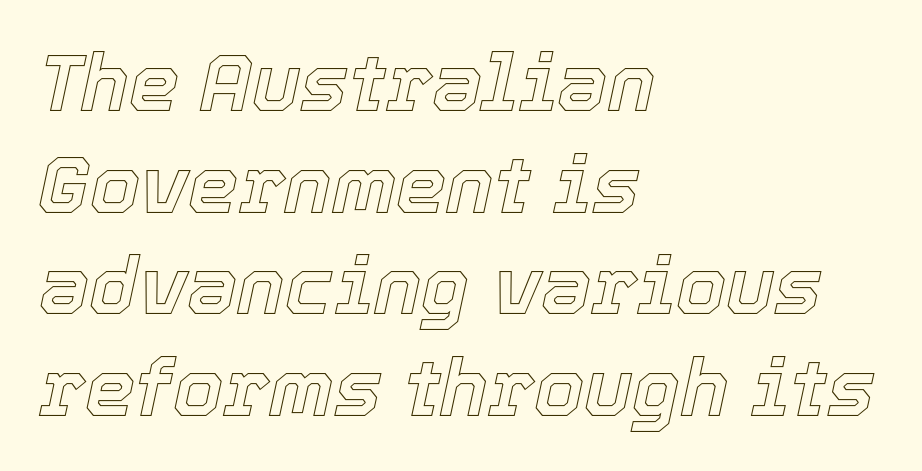
These lines sit exactly where default settings would place them. The gaps between neighbouring characters are ordinary and unremarkable. Type without underlining. The specimen reads as italic at a glance. Where is the straight margin? On the left. Character widths vary here, with narrow letters taking less room than wide ones.
